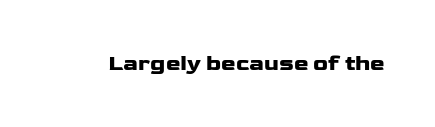
Short note: letters normally spaced. Words float on clear page, feet unadorned. The letters stand upright; this is a roman face. Heavy, bold letterforms.
